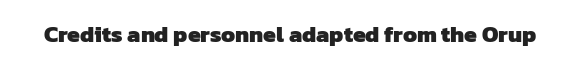
The image shows 23 px bold type; set normal letter spacing, not underlined.
